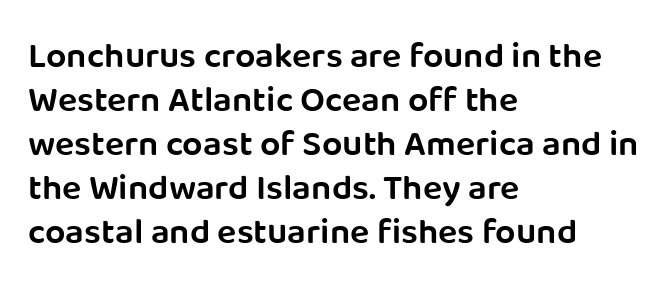
Q: Is the text bold? A: Semi-bold.
Q: Is the text italic (slanted)? A: No, it is upright.
Q: Is the typeface a serif or a sans-serif typeface? A: Sans-serif.
Q: Is the text underlined? A: No.
Q: How is the paragraph aligned? A: Left-aligned.
Q: Is the spacing between letters normal or unusually wide? A: Normal.
Q: Width (condensed, normal, or wide)? A: Normal.
Q: Stroke contrast? A: Low.
Q: x-height? A: Large.
Q: Monospaced? A: No.
